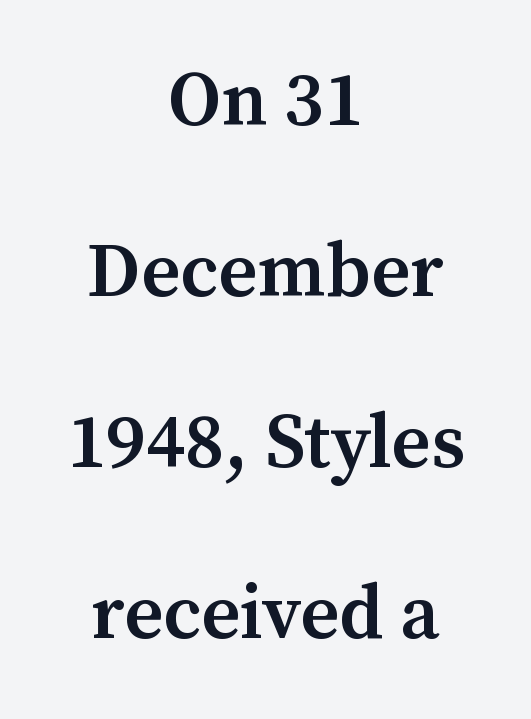
Q: Is the text bold? A: Semi-bold.
Q: Is the text italic (slanted)? A: No, it is upright.
Q: Is the typeface a serif or a sans-serif typeface? A: Serif.
Q: Is the text underlined? A: No.
Q: How is the paragraph aligned? A: Centered.
Q: Is the spacing between letters normal or unusually wide? A: Normal.
Q: Is the spacing between lines tight, normal or loose? A: Loose.
Q: Width (condensed, normal, or wide)? A: Normal.
Q: Stroke contrast? A: Medium.
Q: x-height? A: Medium.
Q: Monospaced? A: No.
